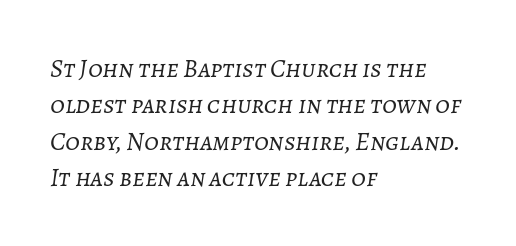
Q: Is the text bold? A: No.
Q: Is the text italic (slanted)? A: Yes, it leans right by about 7 degrees.
Q: Is the text underlined? A: No.
Q: How is the paragraph aligned? A: Left-aligned.
Q: Is the spacing between letters normal or unusually wide? A: Normal.
Q: Is the spacing between lines tight, normal or loose? A: Normal.
